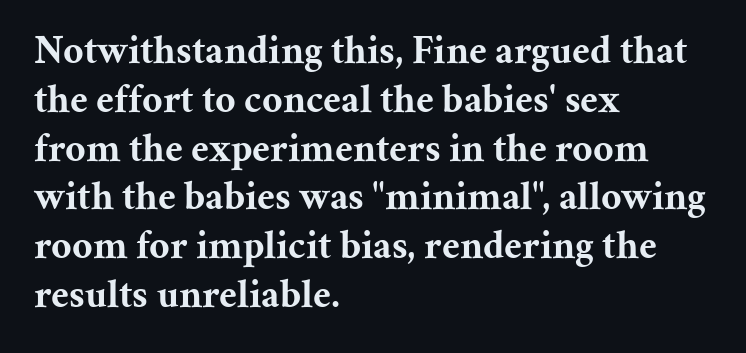
{"serif": "yes", "italic": "no", "bold": "yes", "weight": "bold", "width": "normal", "stroke_contrast": "medium", "x_height": "medium", "monospaced": "no", "underline": "no", "align": "left", "line_spacing_ratio": 1.22, "letter_spacing": "normal", "letter_spacing_em": 0.0, "glyph_px": 40}
